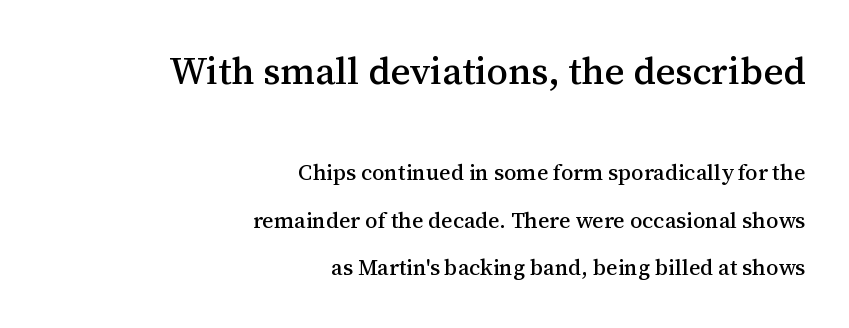
The image shows 38 px serif type, upright; set right-aligned, loose line spacing (2.17x), normal letter spacing, not underlined; the first (top) block is 1.73x larger; medium stroke contrast and a medium x-height.
